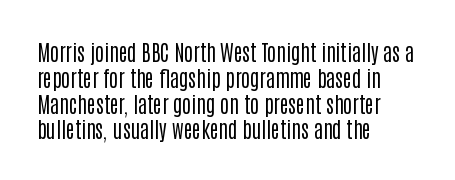
The image shows 21 px text type, upright; set left-aligned, line spacing 1.23x, normal letter spacing, not underlined.
